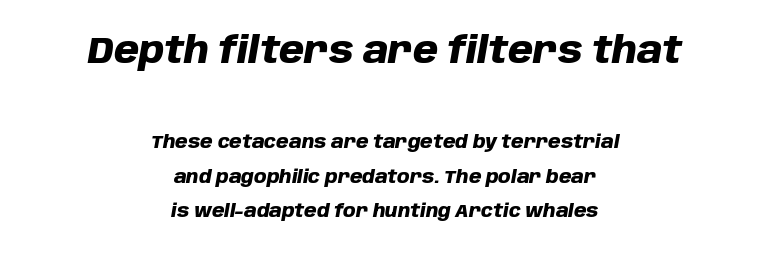
The image shows 36 px heavy type, italic (leaning right); set centered, loose line spacing (1.94x), normal letter spacing, not underlined; the first (top) block is 2.0x larger; low stroke contrast and a large x-height.
